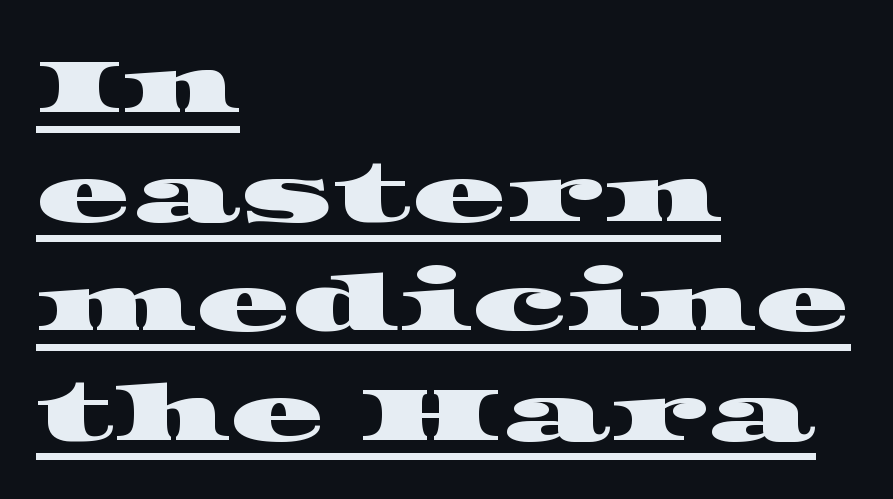
Quick note: underline on. Standard letterfit; no display-style spreading of the glyphs. Compared with a centered layout, this one pins lines to the left instead. Do the characters align in a grid? No, the font is proportional. A typesetter would call this leading conventional body-copy spacing.
